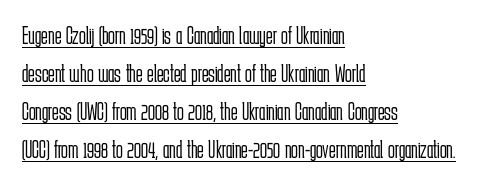
{"italic": "no", "bold": "no", "underline": "yes", "align": "left", "line_spacing": "normal", "line_spacing_ratio": 1.52, "letter_spacing": "normal", "letter_spacing_em": 0.0, "glyph_px": 25}
